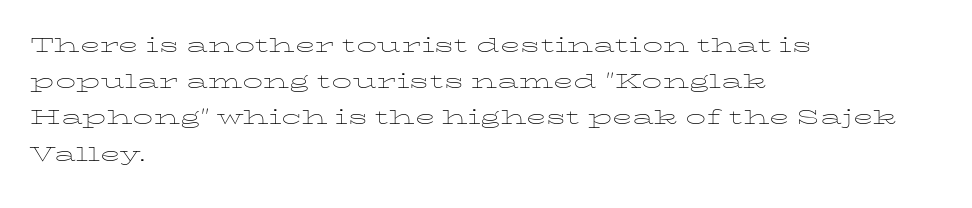
{"italic": "no", "bold": "no", "underline": "no", "align": "left", "line_spacing": "normal", "line_spacing_ratio": 1.34, "letter_spacing": "normal", "letter_spacing_em": 0.0, "glyph_px": 27}
